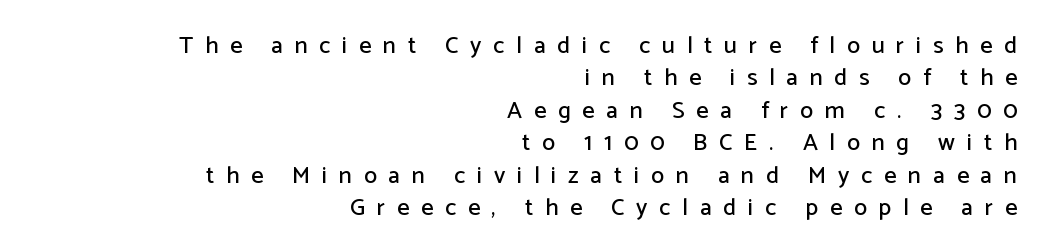
The image shows 24 px text type, upright; set right-aligned, normal line spacing (1.35x), unusually wide letter spacing (+0.49 em), not underlined.
